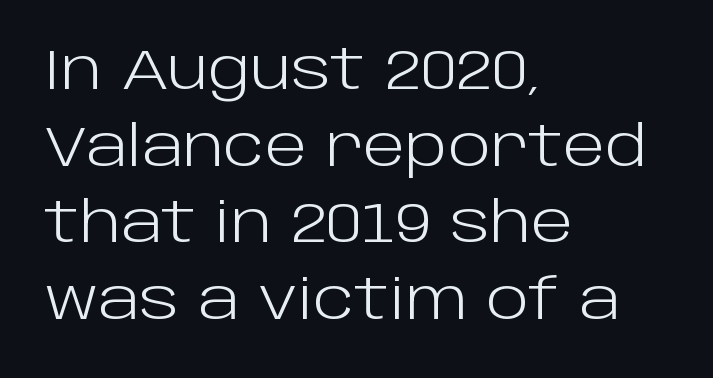
Q: Is the text bold? A: No.
Q: Is the text italic (slanted)? A: No, it is upright.
Q: Is the typeface a serif or a sans-serif typeface? A: Sans-serif.
Q: Is the text underlined? A: No.
Q: How is the paragraph aligned? A: Left-aligned.
Q: Is the spacing between letters normal or unusually wide? A: Normal.
Q: Is the spacing between lines tight, normal or loose? A: Normal.
Q: Width (condensed, normal, or wide)? A: Normal.
Q: Stroke contrast? A: Low.
Q: x-height? A: Large.
Q: Monospaced? A: No.
